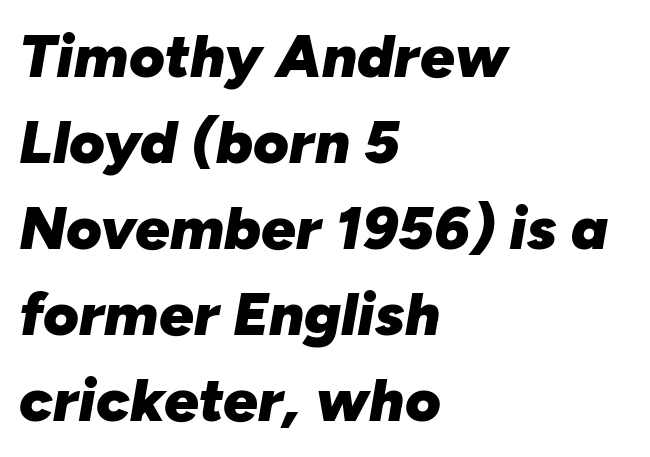
Caption: standard tracking, unaltered. The lettering tilts uniformly, giving the passage an italic look. These lines are rendered in a variable-pitch font. The rag falls on the right side of this text block. Has an underline been added? It has not.
